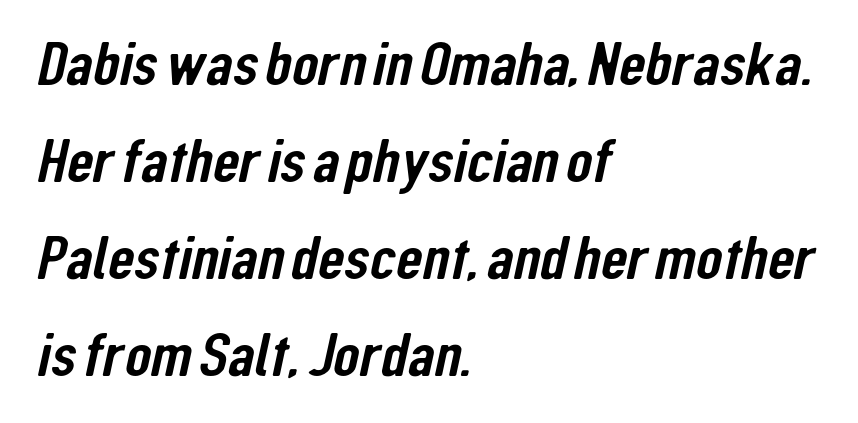
The image shows 61 px condensed sans-serif type; set left-aligned, normal line spacing (1.59x), normal letter spacing, not underlined; low stroke contrast and a medium x-height.
